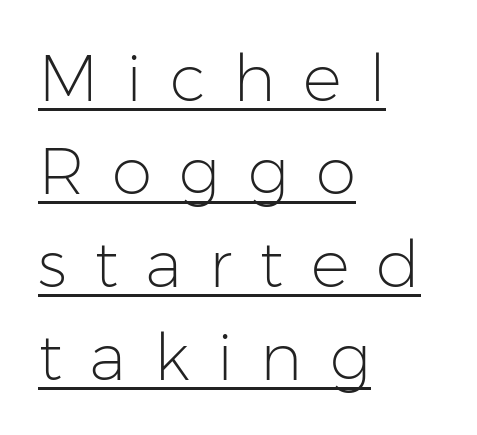
{"serif": "no", "italic": "no", "bold": "no", "weight": "light", "width": "normal", "stroke_contrast": "low", "x_height": "medium", "monospaced": "no", "underline": "yes", "align": "left", "line_spacing": "normal", "line_spacing_ratio": 1.43, "letter_spacing": "wide", "letter_spacing_em": 0.42, "glyph_px": 65}
